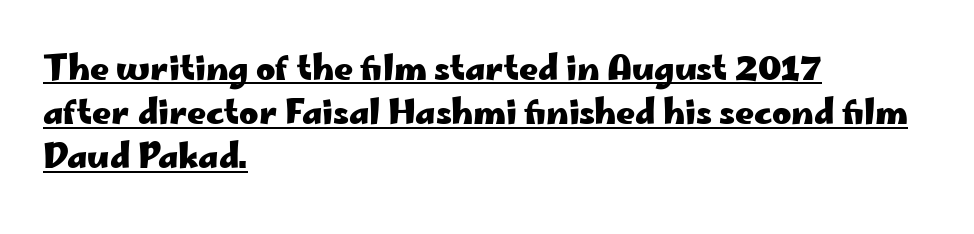
This sample is left-justified, so line endings fall wherever the words run out. Every letter is thick-stroked: bold, no question. The rendering uses natural spacing where letterforms have individual widths. A typesetter would label this face a sans. The face used here appears with an underline applied. Tall strokes in this sample are plumb rather than angled.
